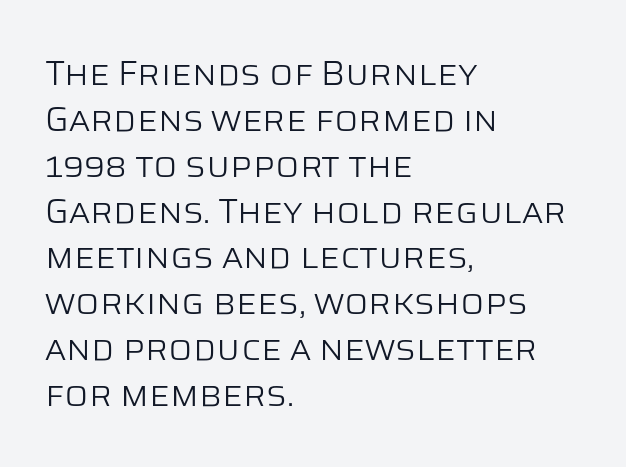
{"serif": "no", "italic": "no", "bold": "no", "weight": "light", "width": "normal", "stroke_contrast": "low", "x_height": "large", "monospaced": "no", "underline": "no", "align": "left", "line_spacing": "normal", "line_spacing_ratio": 1.31, "letter_spacing": "normal", "letter_spacing_em": 0.0, "glyph_px": 35}
